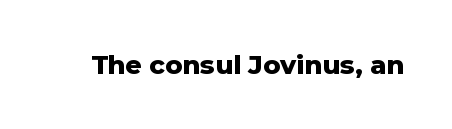
The image shows 26 px bold type, upright; set normal letter spacing, not underlined.
